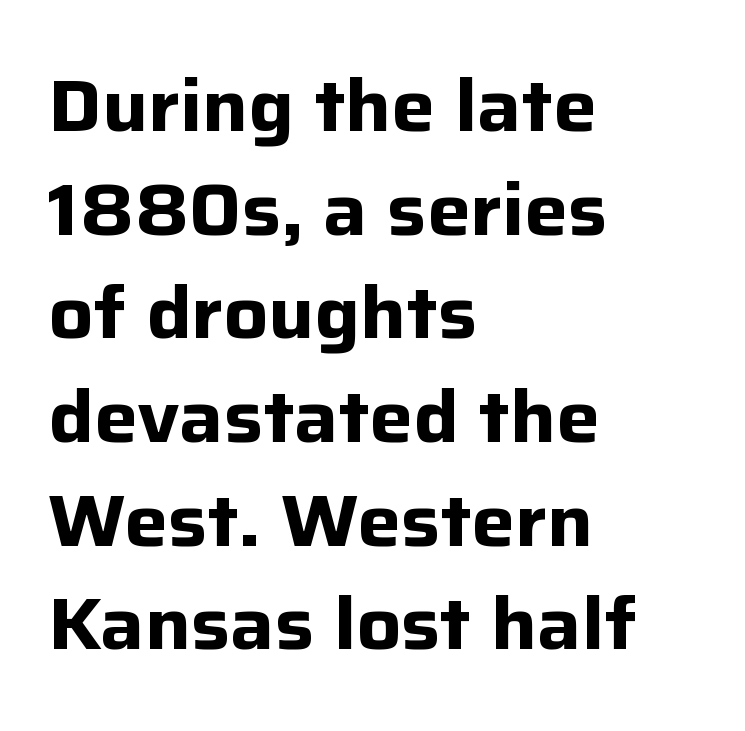
{"serif": "no", "italic": "no", "bold": "yes", "weight": "bold", "width": "normal", "stroke_contrast": "low", "x_height": "medium", "monospaced": "no", "underline": "no", "align": "left", "line_spacing": "normal", "line_spacing_ratio": 1.42, "letter_spacing": "normal", "letter_spacing_em": 0.0, "glyph_px": 73}
